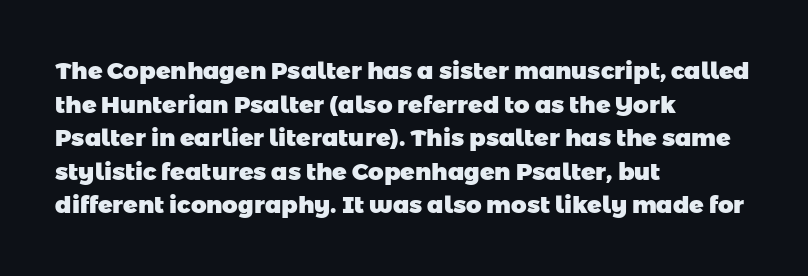
The image shows 24 px bold type; set left-aligned, normal line spacing (1.4x), normal letter spacing, not underlined.
